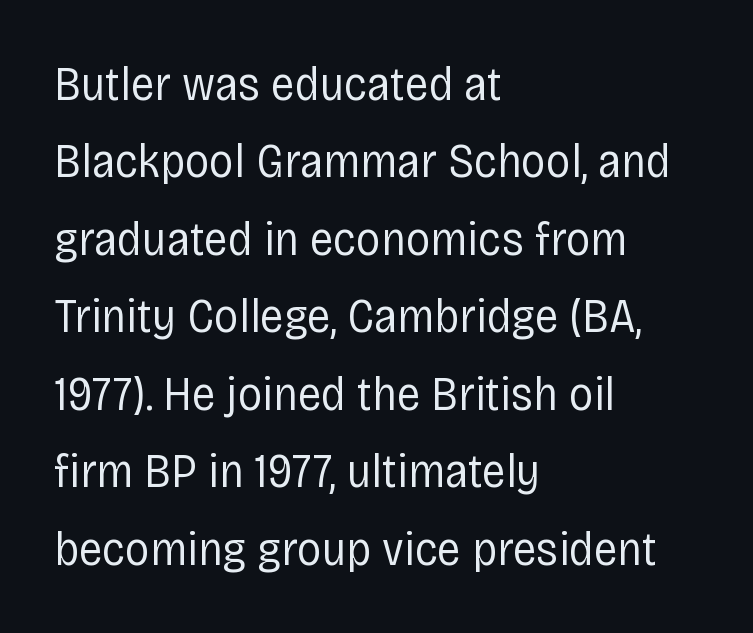
The image shows 49 px regular-weight, condensed sans-serif type, upright; set left-aligned, normal line spacing (1.58x), normal letter spacing, not underlined; low stroke contrast and a large x-height.
